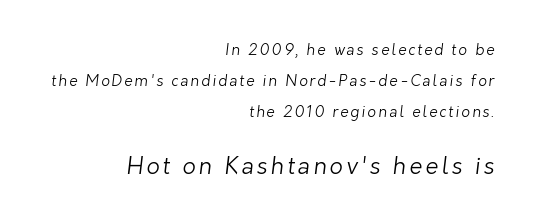
Leading is clearly above the norm, producing a sparse column. The passage shown begins with its smaller block and ends with its larger one. The characters are drawn with everyday or finer stroke widths. Plain, unruled lines of type. The typesetter chose a ragged-left arrangement here.
